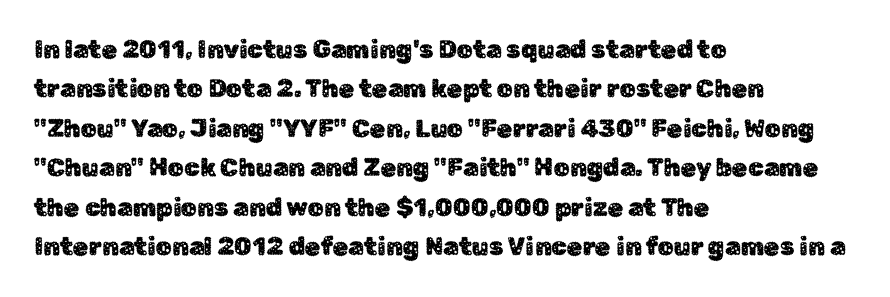
The setting favours the left margin, as ordinary paragraphs usually do. Is there any slant? The stems are plumb. A bare baseline throughout the passage. The letterforms sit shoulder to shoulder at normal distance. These lines sit exactly where default settings would place them.
